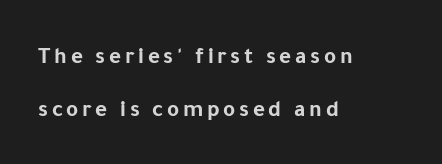
{"italic": "no", "bold": "yes", "underline": "no", "align": "left", "line_spacing": "loose", "line_spacing_ratio": 2.3, "glyph_px": 23}
